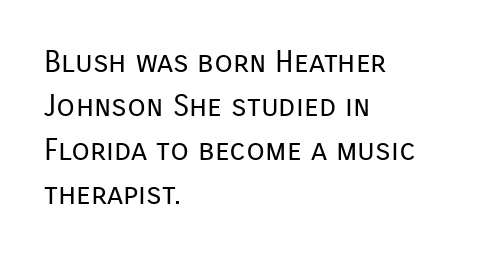
The cut favours lightness, reaching ordinary text weight at its darkest. These lines are rendered in a variable-pitch font. Short note: letters normally spaced. The area under the type is left untouched. The font family rendered here belongs to the sans-serif group.
